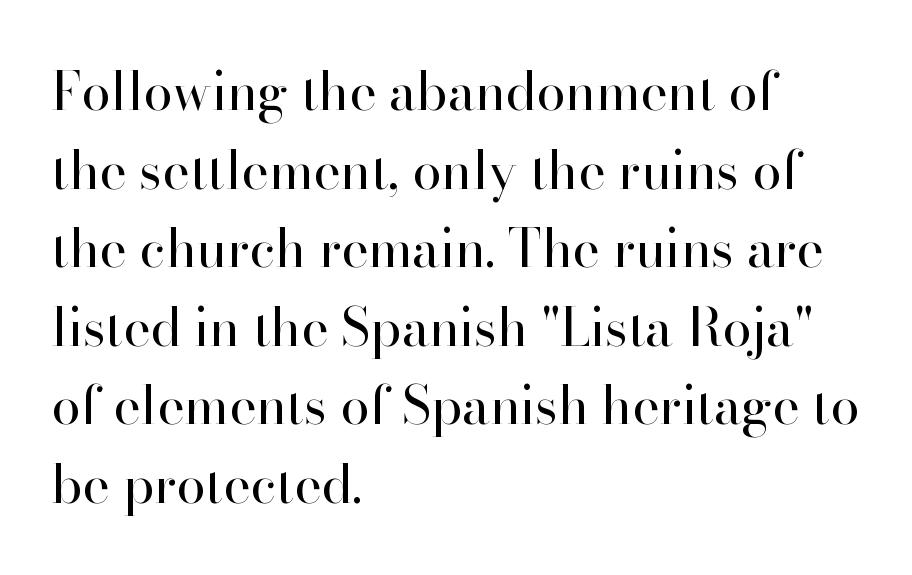
{"serif": "yes", "italic": "no", "bold": "no", "weight": "regular", "width": "normal", "stroke_contrast": "high", "x_height": "small", "monospaced": "no", "underline": "no", "align": "left", "line_spacing": "normal", "line_spacing_ratio": 1.51, "letter_spacing": "normal", "letter_spacing_em": 0.0, "glyph_px": 52}
